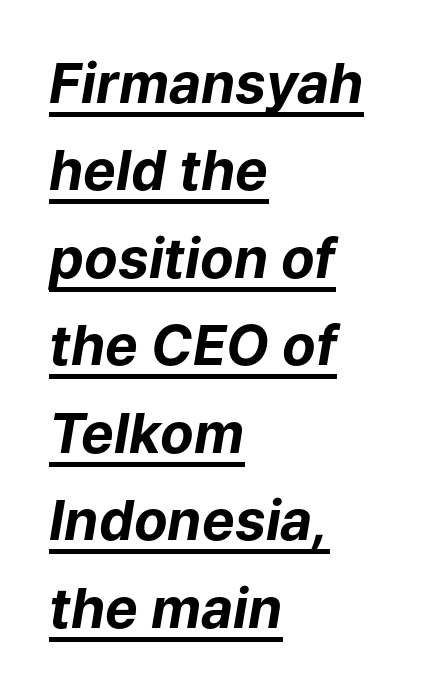
Q: Is the text bold? A: Yes.
Q: Is the text italic (slanted)? A: Yes, it leans right by about 9 degrees.
Q: Is the text underlined? A: Yes.
Q: How is the paragraph aligned? A: Left-aligned.
Q: Is the spacing between letters normal or unusually wide? A: Normal.
Q: Is the spacing between lines tight, normal or loose? A: Normal.
Q: Width (condensed, normal, or wide)? A: Normal.
Q: Stroke contrast? A: Low.
Q: x-height? A: Medium.
Q: Monospaced? A: No.
